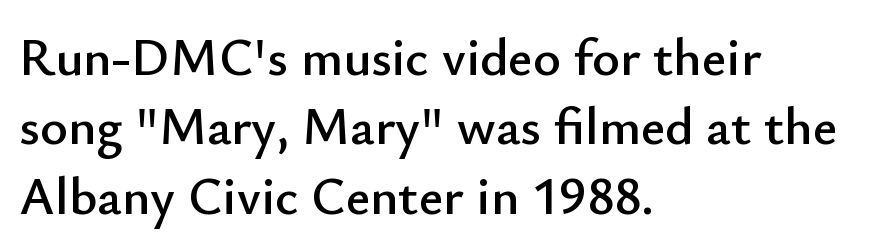
If you drew a line through each stem, it would be perfectly vertical. Has an underline been added? It has not. The rendering uses natural spacing where letterforms have individual widths. The rendering anchors every line to the left-hand side. Does the type have serifs? No, each stem ends abruptly. Here the glyphs are tracked normally, forming tight word shapes.
